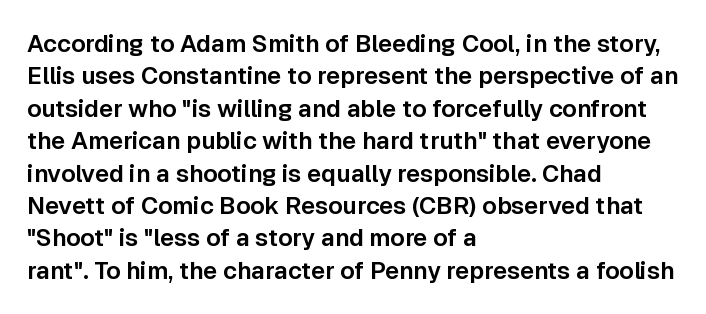
Glyph-to-glyph distance matches everyday printed text. Teacher's note: observe the even left margin — that is flush-left alignment. Type without underlining. This sample keeps an unexceptional amount of space between lines. This is roman type, the default non-slanted kind.
